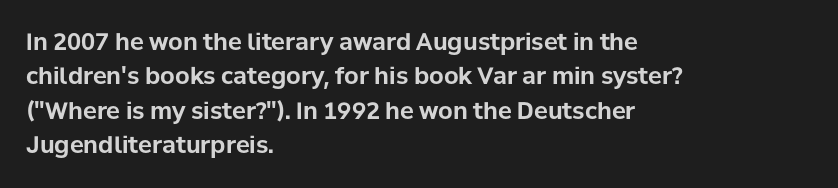
The image shows 23 px bold type, upright; set left-aligned, normal line spacing (1.5x), normal letter spacing, not underlined.
